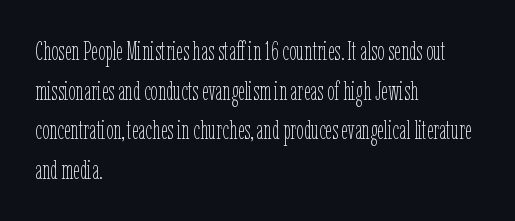
{"italic": "no", "bold": "no", "underline": "no", "align": "left", "line_spacing": "normal", "line_spacing_ratio": 1.52, "letter_spacing": "normal", "letter_spacing_em": 0.0, "glyph_px": 26}
